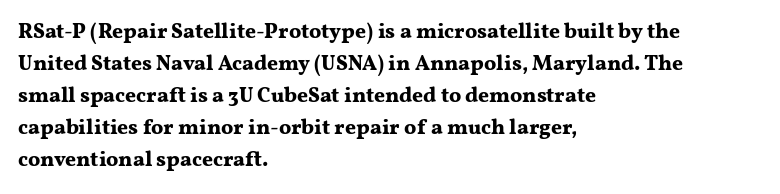
The image shows 21 px bold type, upright; set left-aligned, normal line spacing (1.52x), normal letter spacing, not underlined.
